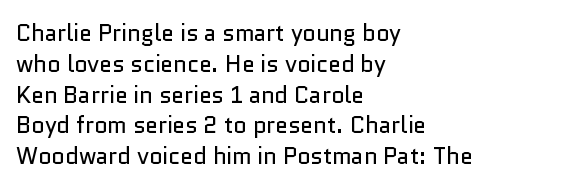
Q: Is the text bold? A: No.
Q: Is the text italic (slanted)? A: No, it is upright.
Q: Is the text underlined? A: No.
Q: How is the paragraph aligned? A: Left-aligned.
Q: Is the spacing between letters normal or unusually wide? A: Normal.
Q: Is the spacing between lines tight, normal or loose? A: Normal.
